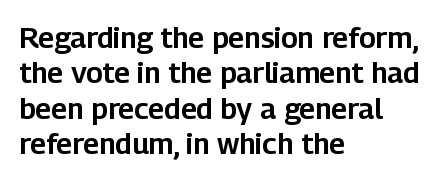
Horizontally, the lines are justified to the leading edge only. This sample uses plain, unmodified letter spacing. The text was rendered using a sans face with plain stroke endings. A typesetter would call this proportional, since set widths differ per character.
